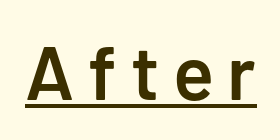
{"serif": "no", "italic": "no", "bold": "semi", "weight": "semibold", "width": "normal", "stroke_contrast": "low", "x_height": "medium", "monospaced": "no", "underline": "yes", "glyph_px": 76}
